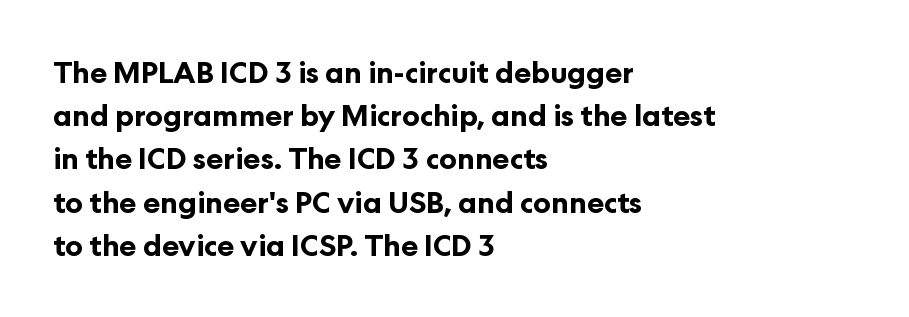
The image shows 29 px bold sans-serif type, upright; set left-aligned, normal line spacing (1.49x), normal letter spacing, not underlined; low stroke contrast and a medium x-height.
